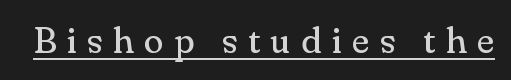
The image shows 36 px regular-weight serif type, upright; set unusually wide letter spacing (+0.29 em), underlined; medium stroke contrast and a small x-height.
